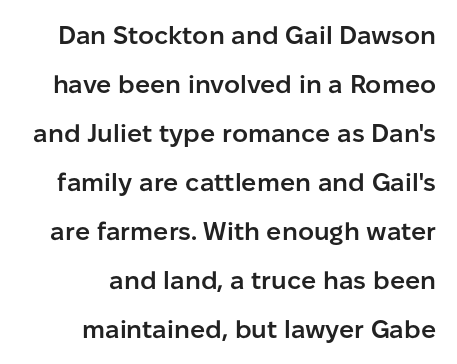
{"italic": "no", "bold": "semi", "underline": "no", "line_spacing": "loose", "line_spacing_ratio": 1.96, "letter_spacing": "normal", "letter_spacing_em": 0.0, "glyph_px": 25}
